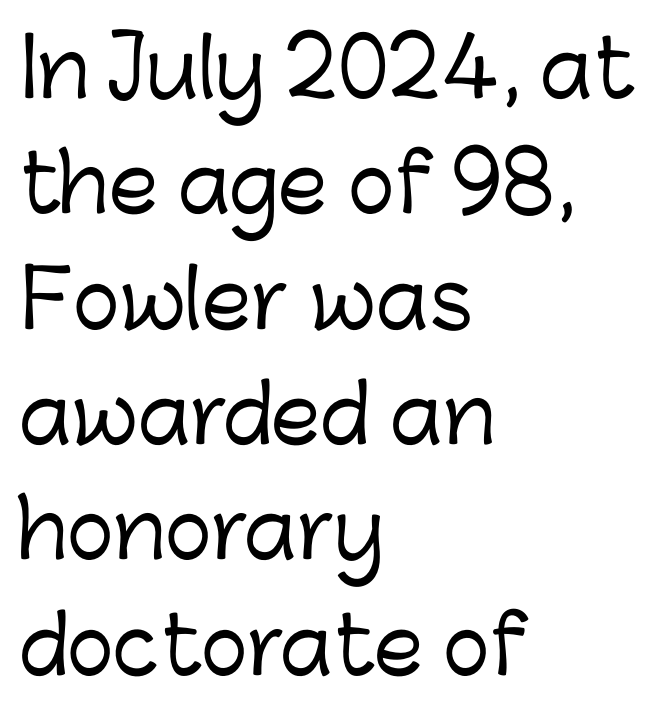
Q: Is the text italic (slanted)? A: No, it is upright.
Q: Is the typeface a serif or a sans-serif typeface? A: Sans-serif.
Q: Is the text underlined? A: No.
Q: How is the paragraph aligned? A: Left-aligned.
Q: Is the spacing between letters normal or unusually wide? A: Normal.
Q: Is the spacing between lines tight, normal or loose? A: Normal.
Q: Width (condensed, normal, or wide)? A: Normal.
Q: Stroke contrast? A: Low.
Q: x-height? A: Medium.
Q: Monospaced? A: No.
